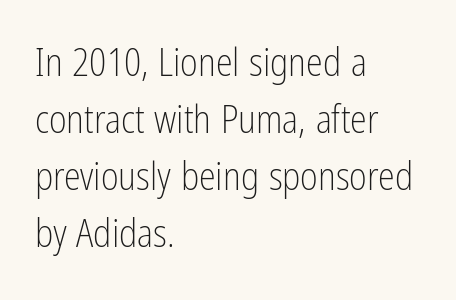
Q: Is the text bold? A: No.
Q: Is the text italic (slanted)? A: No, it is upright.
Q: Is the typeface a serif or a sans-serif typeface? A: Sans-serif.
Q: Is the text underlined? A: No.
Q: How is the paragraph aligned? A: Left-aligned.
Q: Is the spacing between letters normal or unusually wide? A: Normal.
Q: Is the spacing between lines tight, normal or loose? A: Normal.
Q: Width (condensed, normal, or wide)? A: Condensed.
Q: Stroke contrast? A: Low.
Q: x-height? A: Medium.
Q: Monospaced? A: No.
